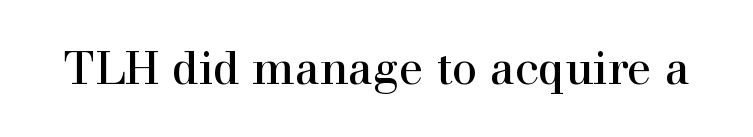
{"serif": "yes", "italic": "no", "bold": "no", "weight": "regular", "width": "normal", "stroke_contrast": "high", "x_height": "medium", "monospaced": "no", "underline": "no", "letter_spacing": "normal", "letter_spacing_em": 0.0, "glyph_px": 45}
